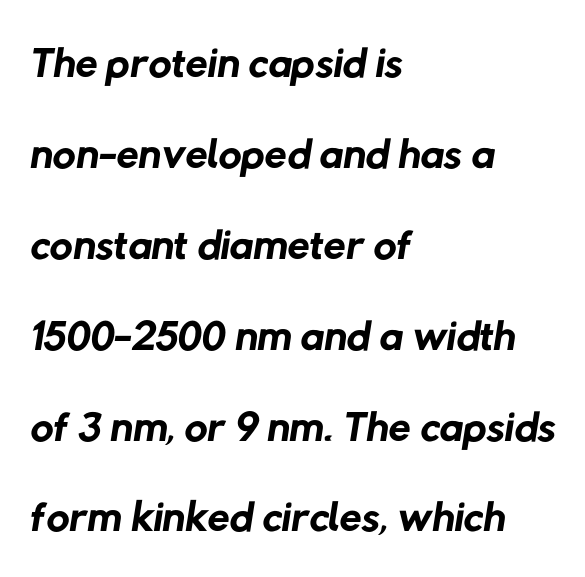
{"serif": "no", "bold": "no", "weight": "regular", "width": "normal", "stroke_contrast": "low", "x_height": "medium", "monospaced": "no", "underline": "no", "align": "left", "line_spacing": "normal", "line_spacing_ratio": 1.42, "letter_spacing": "normal", "letter_spacing_em": 0.0, "glyph_px": 64}
